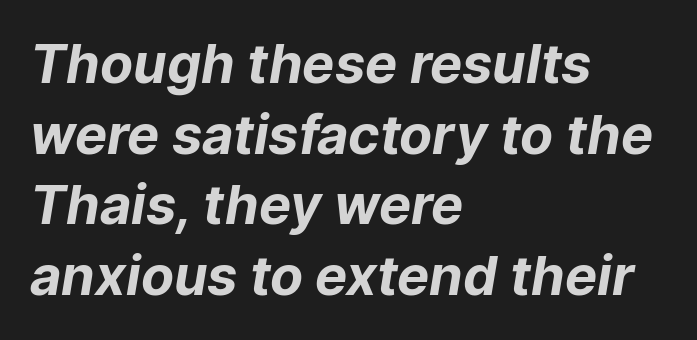
The image shows 54 px bold sans-serif type; set left-aligned, normal line spacing (1.31x), normal letter spacing, not underlined; low stroke contrast and a medium x-height.
